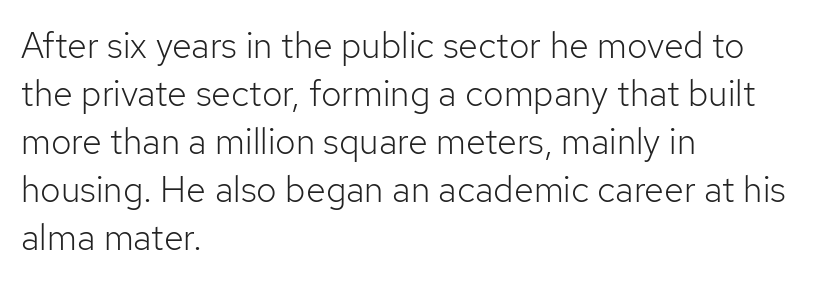
{"serif": "no", "italic": "no", "bold": "no", "weight": "light", "width": "normal", "stroke_contrast": "low", "x_height": "medium", "monospaced": "no", "underline": "no", "align": "left", "line_spacing": "normal", "line_spacing_ratio": 1.33, "letter_spacing": "normal", "letter_spacing_em": 0.0, "glyph_px": 36}
